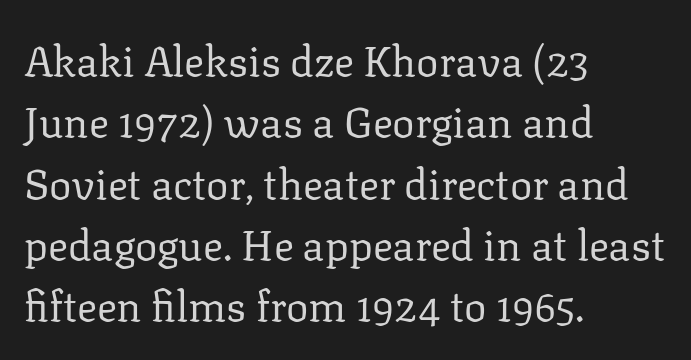
{"serif": "yes", "italic": "no", "bold": "no", "weight": "regular", "width": "normal", "stroke_contrast": "low", "x_height": "medium", "monospaced": "no", "underline": "no", "align": "left", "line_spacing": "normal", "line_spacing_ratio": 1.46, "letter_spacing": "normal", "letter_spacing_em": 0.0, "glyph_px": 42}
